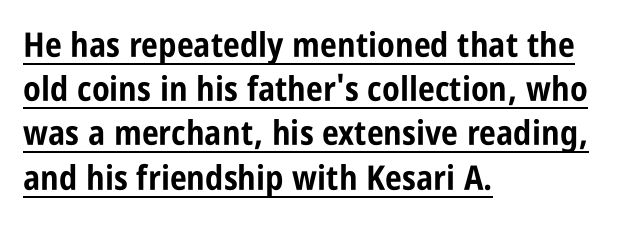
{"serif": "no", "italic": "no", "bold": "yes", "weight": "bold", "width": "condensed", "stroke_contrast": "low", "x_height": "large", "monospaced": "no", "underline": "yes", "align": "left", "line_spacing": "normal", "line_spacing_ratio": 1.3, "letter_spacing": "normal", "letter_spacing_em": 0.0, "glyph_px": 34}
